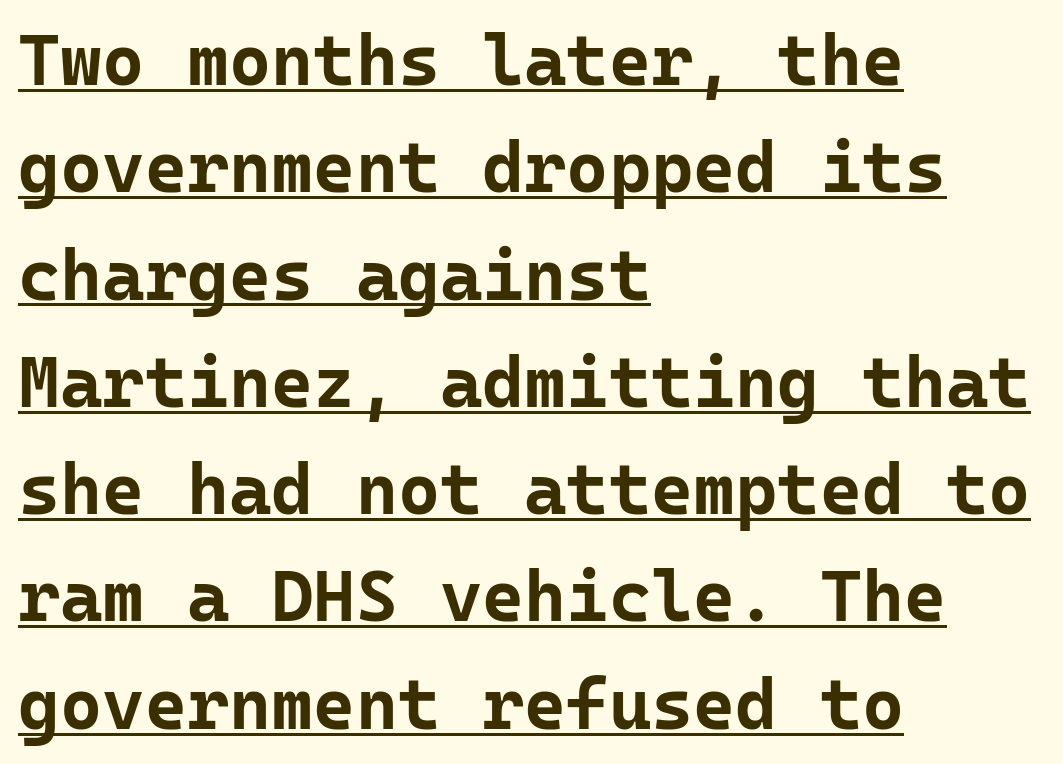
Q: Is the text bold? A: Yes.
Q: Is the text italic (slanted)? A: No, it is upright.
Q: Is the typeface a serif or a sans-serif typeface? A: Sans-serif.
Q: Is the text underlined? A: Yes.
Q: How is the paragraph aligned? A: Left-aligned.
Q: Is the spacing between letters normal or unusually wide? A: Normal.
Q: Is the spacing between lines tight, normal or loose? A: Normal.
Q: Width (condensed, normal, or wide)? A: Normal.
Q: Stroke contrast? A: Low.
Q: x-height? A: Medium.
Q: Monospaced? A: Yes.
